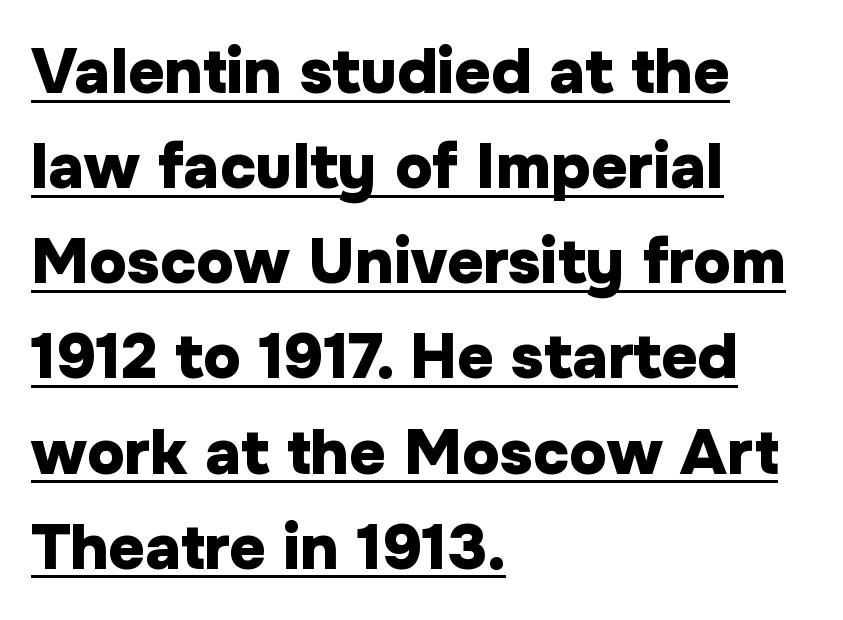
{"serif": "no", "italic": "no", "bold": "yes", "weight": "heavy", "width": "normal", "stroke_contrast": "low", "x_height": "medium", "monospaced": "no", "underline": "yes", "align": "left", "line_spacing": "normal", "line_spacing_ratio": 1.51, "letter_spacing": "normal", "letter_spacing_em": 0.0, "glyph_px": 63}
